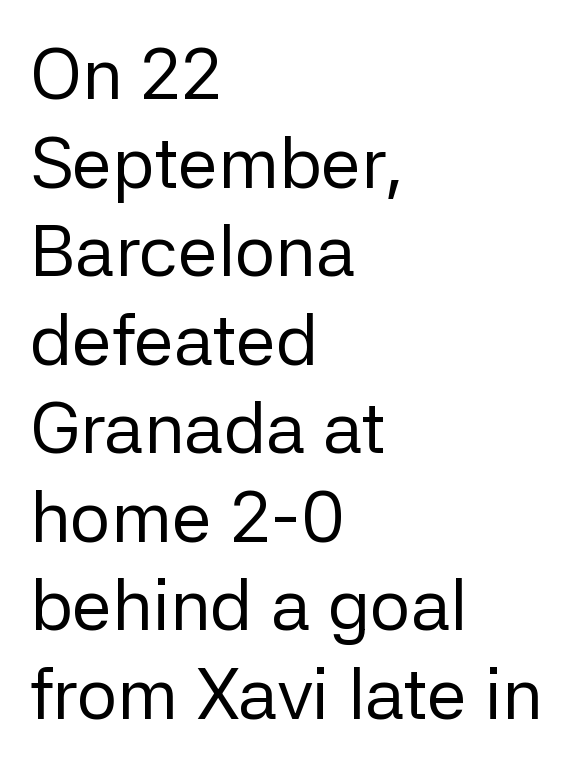
{"serif": "no", "italic": "no", "bold": "no", "weight": "regular", "width": "normal", "stroke_contrast": "low", "x_height": "medium", "monospaced": "no", "underline": "no", "align": "left", "line_spacing_ratio": 1.23, "letter_spacing": "normal", "letter_spacing_em": 0.0, "glyph_px": 72}
